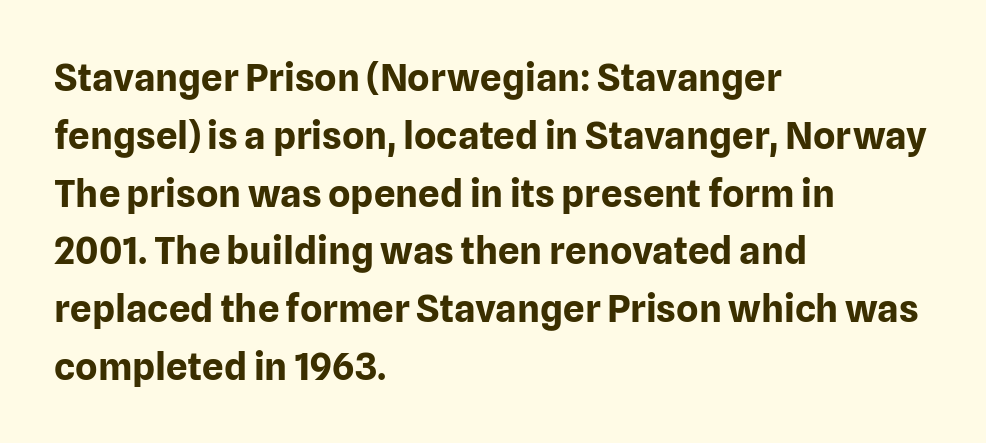
Q: Is the text bold? A: Yes.
Q: Is the text italic (slanted)? A: No, it is upright.
Q: Is the typeface a serif or a sans-serif typeface? A: Sans-serif.
Q: Is the text underlined? A: No.
Q: How is the paragraph aligned? A: Left-aligned.
Q: Is the spacing between letters normal or unusually wide? A: Normal.
Q: Is the spacing between lines tight, normal or loose? A: Normal.
Q: Width (condensed, normal, or wide)? A: Normal.
Q: Stroke contrast? A: Low.
Q: x-height? A: Medium.
Q: Monospaced? A: No.
